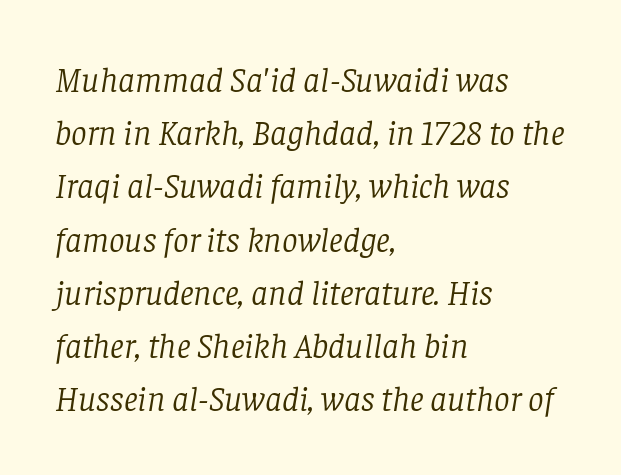
{"serif": "yes", "italic": "yes", "lean": "right", "slant_degrees": 8, "bold": "no", "weight": "light", "width": "normal", "stroke_contrast": "low", "x_height": "large", "monospaced": "no", "underline": "no", "align": "left", "line_spacing": "normal", "line_spacing_ratio": 1.52, "letter_spacing": "normal", "letter_spacing_em": 0.0, "glyph_px": 35}
